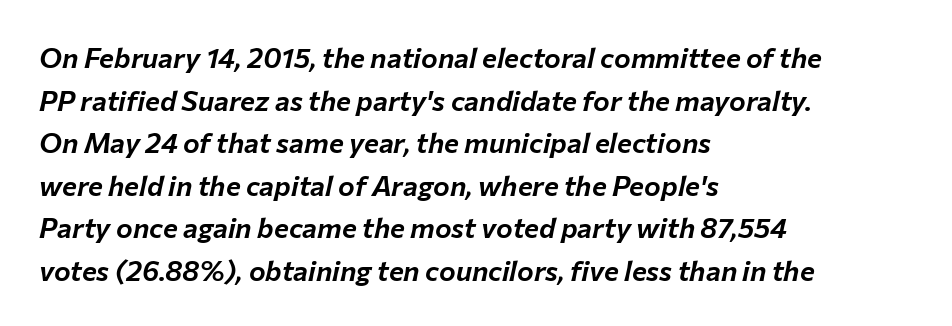
Q: Is the text italic (slanted)? A: Yes, it leans right by about 12 degrees.
Q: Is the text underlined? A: No.
Q: How is the paragraph aligned? A: Left-aligned.
Q: Is the spacing between letters normal or unusually wide? A: Normal.
Q: Is the spacing between lines tight, normal or loose? A: Normal.
Q: Width (condensed, normal, or wide)? A: Normal.
Q: Stroke contrast? A: Low.
Q: x-height? A: Medium.
Q: Monospaced? A: No.
